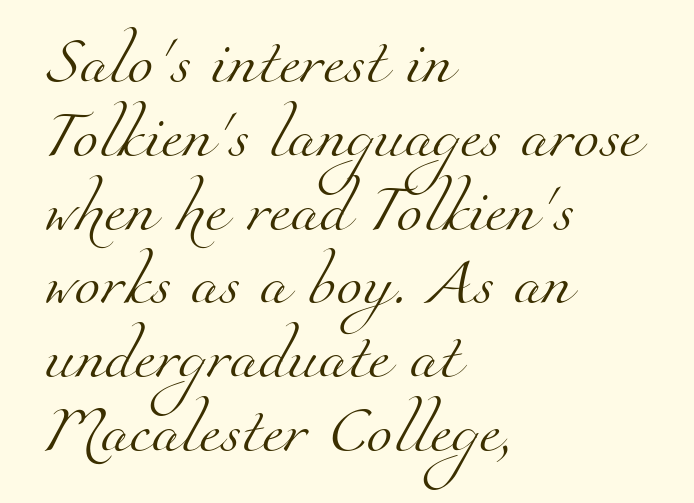
Q: Is the text bold? A: No.
Q: Is the typeface a serif or a sans-serif typeface? A: Serif.
Q: Is the text underlined? A: No.
Q: How is the paragraph aligned? A: Left-aligned.
Q: Is the spacing between letters normal or unusually wide? A: Normal.
Q: Is the spacing between lines tight, normal or loose? A: Normal.
Q: Width (condensed, normal, or wide)? A: Normal.
Q: Stroke contrast? A: Medium.
Q: x-height? A: Small.
Q: Monospaced? A: No.
